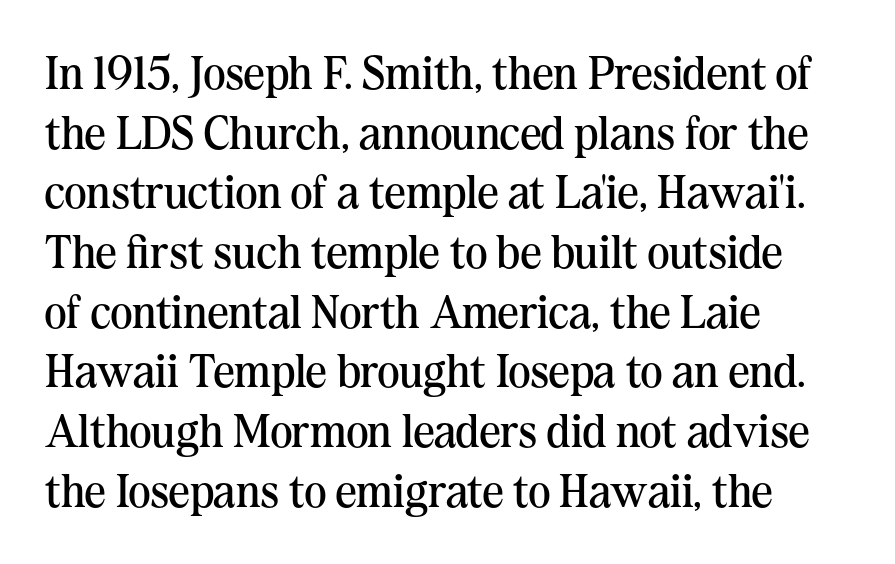
The leading is moderate, giving the passage an even texture. The baseline area is clear. The tracking reads as untouched default to a designer's eye. No chunkiness to these letters — they're not bold. Posture: vertical. This sample has the flowing, uneven cadence of proportional lettering.
